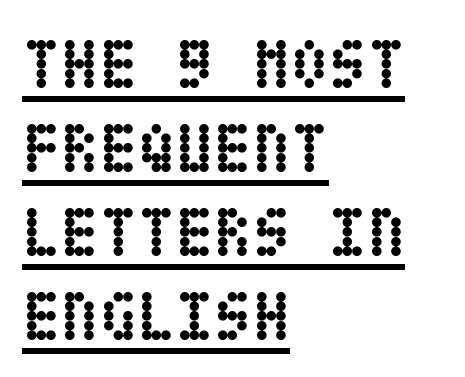
Underlined type. The letters stand straight up with perfectly vertical stems. The typesetter chose a ragged-right arrangement here. The rendering uses a bold face; every stroke is thick and dark.
